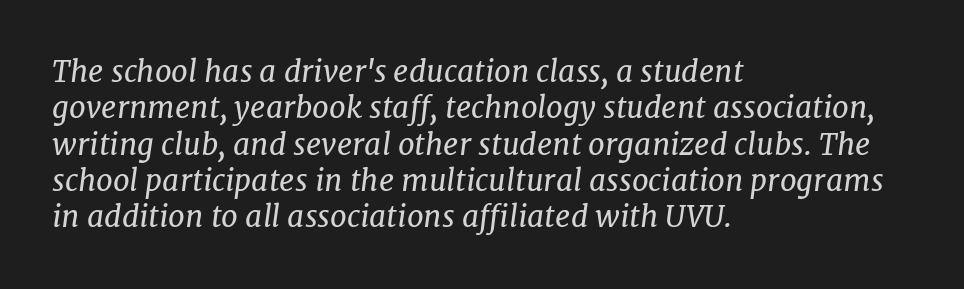
The image shows 30 px regular-weight serif type, italic (leaning right); set left-aligned, line spacing 1.21x, normal letter spacing, not underlined; low stroke contrast and a medium x-height.
